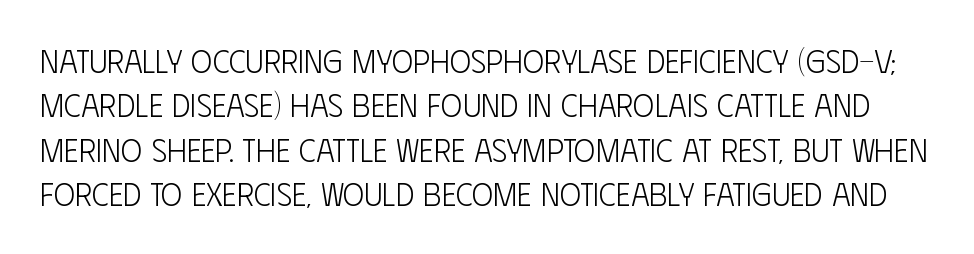
Q: Is the text bold? A: No.
Q: Is the text italic (slanted)? A: No, it is upright.
Q: Is the typeface a serif or a sans-serif typeface? A: Sans-serif.
Q: Is the text underlined? A: No.
Q: Is the spacing between letters normal or unusually wide? A: Normal.
Q: Is the spacing between lines tight, normal or loose? A: Normal.
Q: Width (condensed, normal, or wide)? A: Condensed.
Q: Stroke contrast? A: Low.
Q: x-height? A: Large.
Q: Monospaced? A: No.
